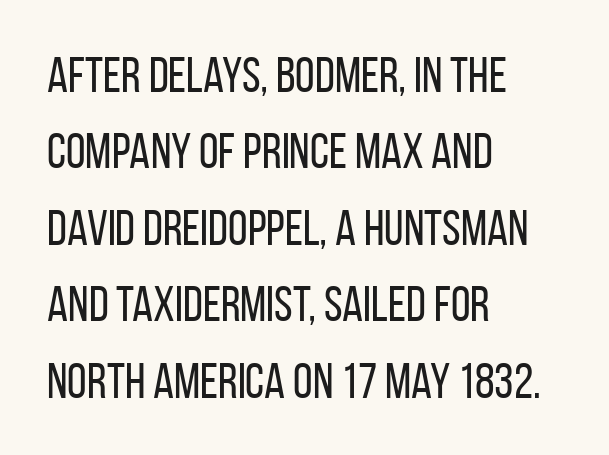
Q: Is the text bold? A: No.
Q: Is the text italic (slanted)? A: No, it is upright.
Q: Is the typeface a serif or a sans-serif typeface? A: Sans-serif.
Q: Is the text underlined? A: No.
Q: How is the paragraph aligned? A: Left-aligned.
Q: Is the spacing between letters normal or unusually wide? A: Normal.
Q: Is the spacing between lines tight, normal or loose? A: Normal.
Q: Width (condensed, normal, or wide)? A: Condensed.
Q: Stroke contrast? A: Low.
Q: x-height? A: Large.
Q: Monospaced? A: No.
